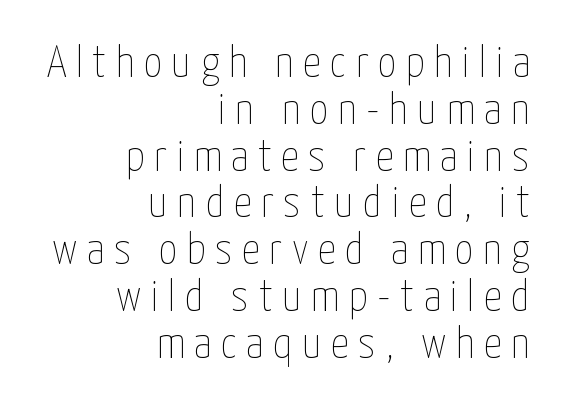
Proportional: the letters do not fall into vertical columns. The rendering inserts visible extra space after every character. The string is rendered with underlining switched off. A light-to-regular cut is what we see here.
